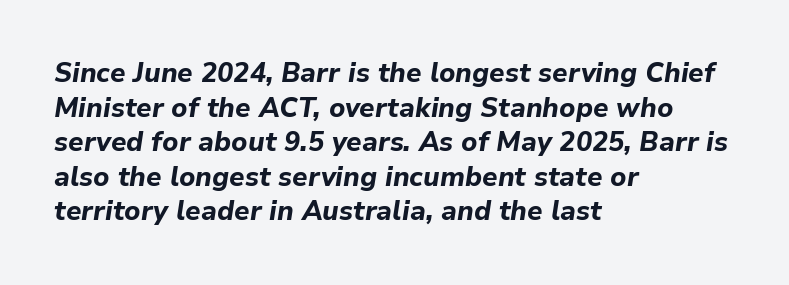
{"italic": "yes", "lean": "right", "slant_degrees": 9, "bold": "yes", "underline": "no", "align": "left", "line_spacing": "normal", "line_spacing_ratio": 1.28, "letter_spacing": "normal", "letter_spacing_em": 0.0, "glyph_px": 27}
